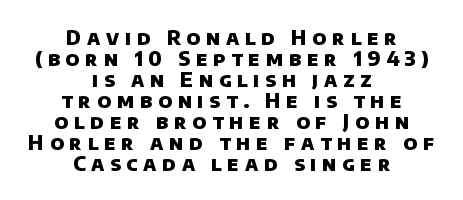
The image shows 20 px bold type; set centered, tight line spacing (1.05x), unusually wide letter spacing (+0.28 em), not underlined.
